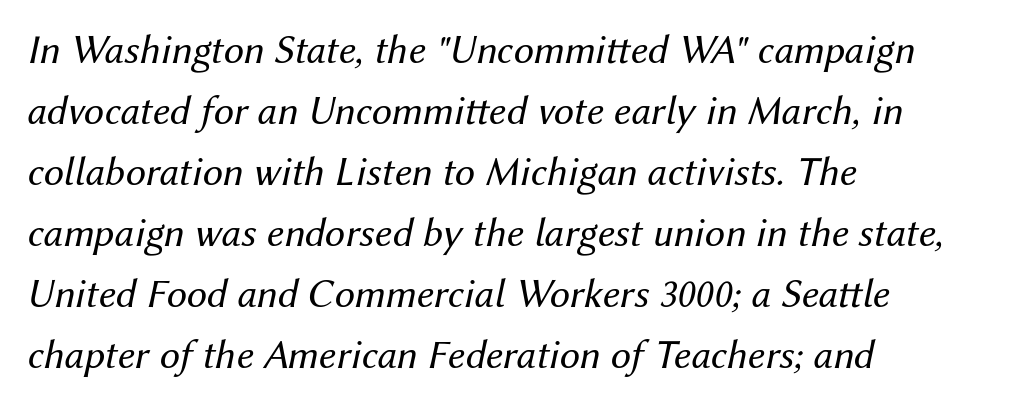
{"italic": "yes", "lean": "right", "slant_degrees": 12, "bold": "no", "weight": "regular", "width": "normal", "stroke_contrast": "medium", "x_height": "medium", "monospaced": "no", "underline": "no", "align": "left", "line_spacing": "normal", "line_spacing_ratio": 1.49, "letter_spacing": "normal", "letter_spacing_em": 0.0, "glyph_px": 41}
